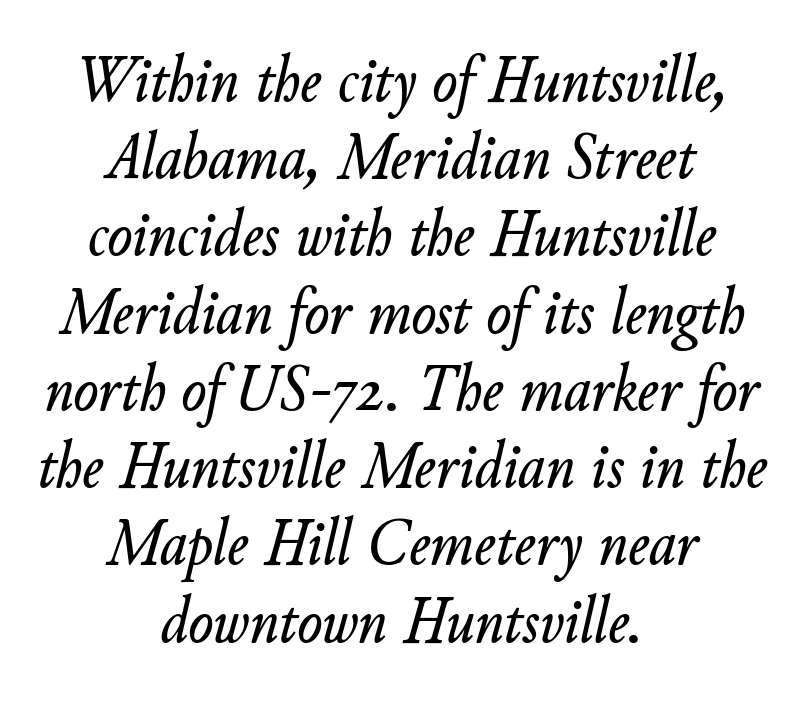
{"italic": "yes", "lean": "right", "slant_degrees": 11, "width": "normal", "stroke_contrast": "low", "x_height": "small", "monospaced": "no", "underline": "no", "align": "center", "line_spacing_ratio": 1.17, "letter_spacing": "normal", "letter_spacing_em": 0.0, "glyph_px": 66}
